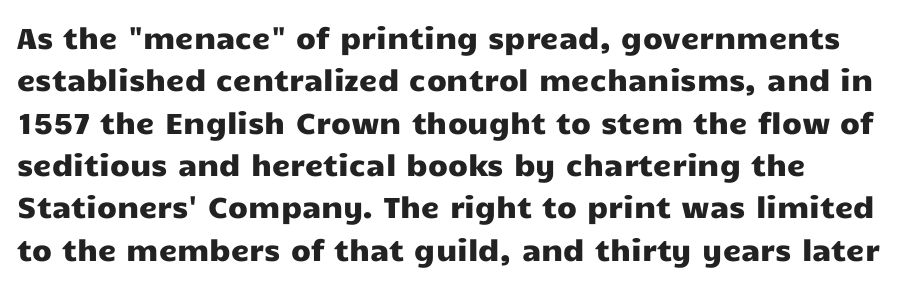
{"serif": "no", "italic": "no", "width": "wide", "stroke_contrast": "low", "x_height": "medium", "monospaced": "no", "underline": "no", "align": "left", "line_spacing": "normal", "line_spacing_ratio": 1.46, "letter_spacing": "normal", "letter_spacing_em": 0.0, "glyph_px": 29}
